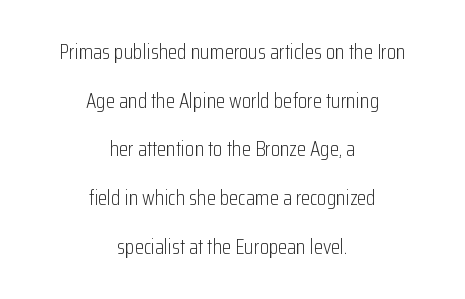
The image shows 21 px text type, upright; set centered, loose line spacing (2.32x), normal letter spacing, not underlined.
